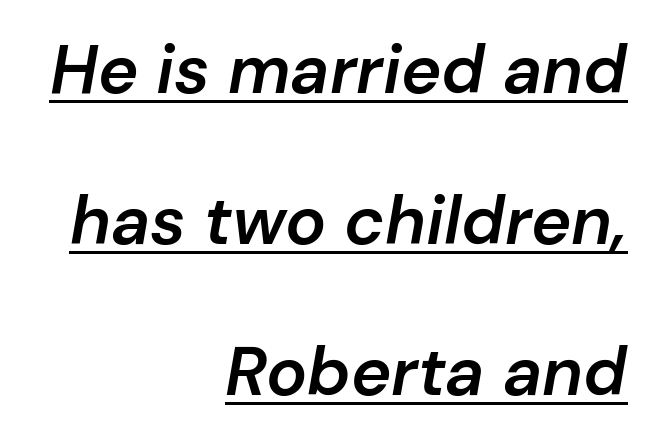
Varying glyph widths throughout — classic text-font behaviour. Honestly, the rows look like they've been pulled way apart. Teacher's note: observe the even right margin — that is flush-right alignment. This sample uses an oblique cut, with every glyph tilted off the vertical. Underline: present. The characters look somewhat weighty, a semibold short of true bold.
